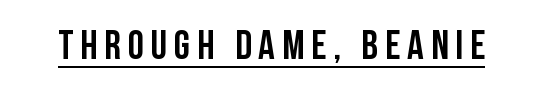
The image shows 41 px condensed sans-serif type, upright; set underlined; low stroke contrast and a large x-height.
